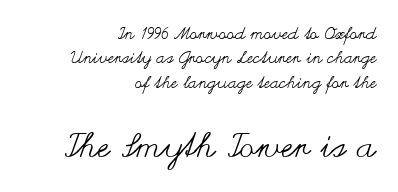
{"bold": "no", "weight": "regular", "width": "wide", "stroke_contrast": "medium", "x_height": "small", "monospaced": "no", "underline": "no", "align": "right", "line_spacing": "normal", "line_spacing_ratio": 1.44, "letter_spacing": "normal", "letter_spacing_em": 0.0, "larger_block": "second", "size_ratio": 2.0, "glyph_px": 34}
